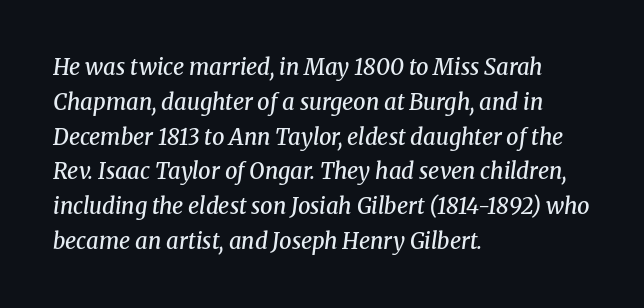
The image shows 22 px text type, italic (leaning right); set left-aligned, normal line spacing (1.58x), normal letter spacing, not underlined.
